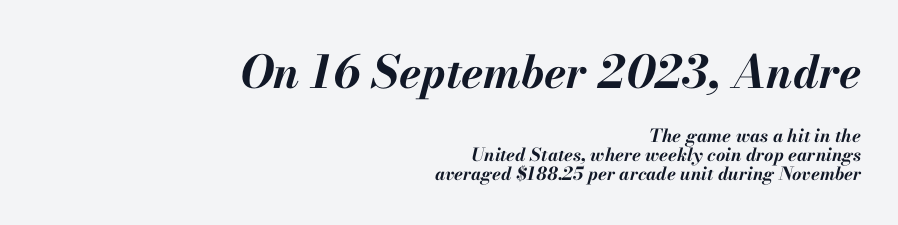
Q: Is the text bold? A: Yes.
Q: Is the text italic (slanted)? A: Yes, it leans right by about 13 degrees.
Q: Is the text underlined? A: No.
Q: How is the paragraph aligned? A: Right-aligned.
Q: Is the spacing between letters normal or unusually wide? A: Normal.
Q: Is the spacing between lines tight, normal or loose? A: Tight.
Q: Which block of text is set in a larger size, the first (top) or the second (bottom)? A: The first (top) one.
Q: Width (condensed, normal, or wide)? A: Normal.
Q: Stroke contrast? A: Medium.
Q: x-height? A: Small.
Q: Monospaced? A: No.
